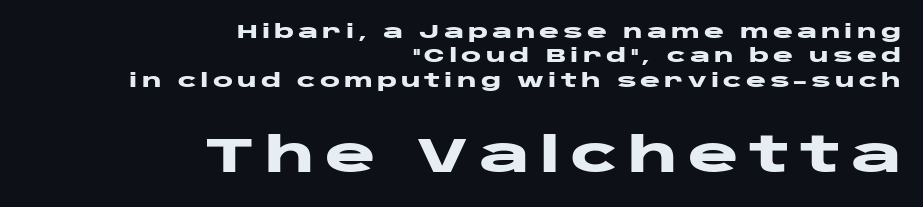
Q: Is the text bold? A: Yes.
Q: Is the text italic (slanted)? A: No, it is upright.
Q: Is the typeface a serif or a sans-serif typeface? A: Sans-serif.
Q: Is the text underlined? A: No.
Q: How is the paragraph aligned? A: Right-aligned.
Q: Is the spacing between letters normal or unusually wide? A: Unusually wide.
Q: Is the spacing between lines tight, normal or loose? A: Normal.
Q: Which block of text is set in a larger size, the first (top) or the second (bottom)? A: The second (bottom) one.
Q: Width (condensed, normal, or wide)? A: Wide.
Q: Stroke contrast? A: Low.
Q: x-height? A: Large.
Q: Monospaced? A: No.
